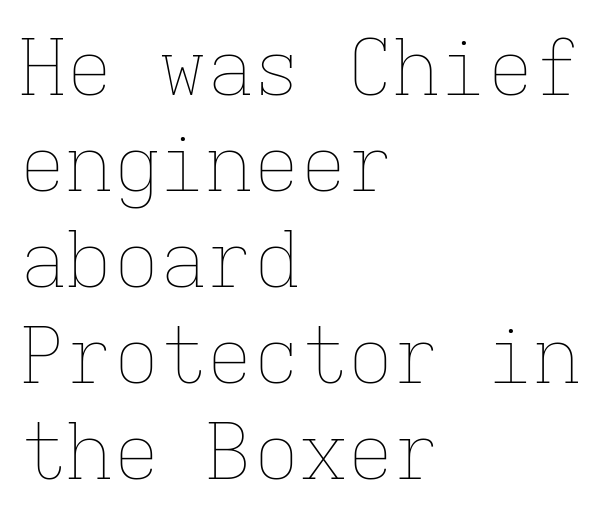
Nope, not italic — everything's standing straight. Each letter, wide or thin by design, is forced into the same width here. Letter spacing: default. Visually the block forms a straight wall on the left and a jagged coastline on the right. Letters rest on an invisible, unmarked baseline. Vertical stems look standard width or narrower in stroke.
